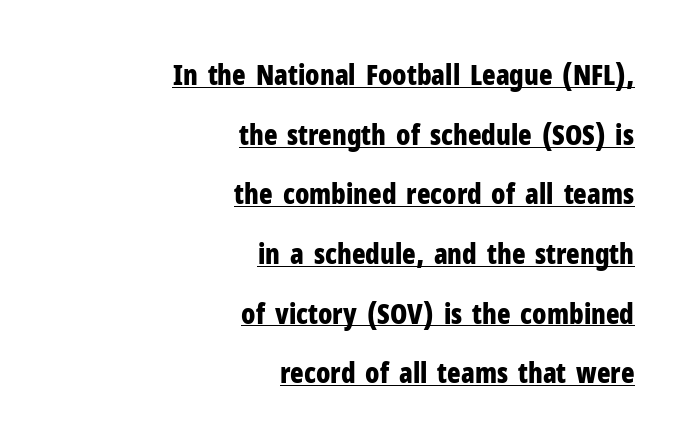
These lines are composed in type without serifs. Nobody touched the tracking dial on this one. The face used here is proportionally spaced, like ordinary book or web type. Look at the stroke-to-counter ratio: heavy, a bold.
